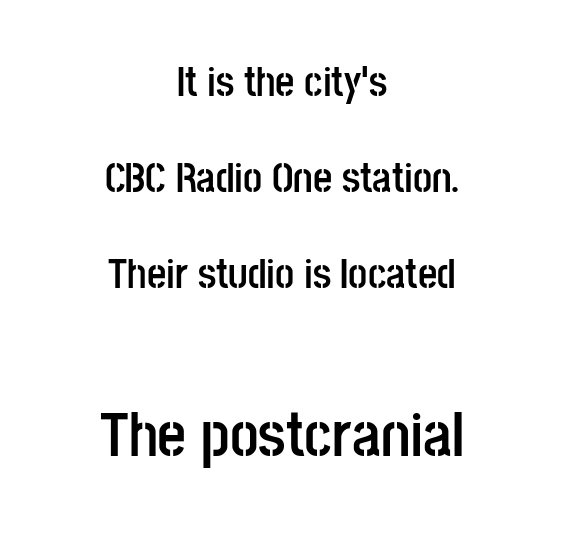
{"serif": "no", "italic": "no", "bold": "yes", "weight": "semibold", "width": "condensed", "stroke_contrast": "low", "x_height": "large", "monospaced": "no", "underline": "no", "align": "center", "line_spacing": "loose", "line_spacing_ratio": 2.29, "letter_spacing": "normal", "letter_spacing_em": 0.0, "larger_block": "second", "size_ratio": 1.5, "glyph_px": 63}
